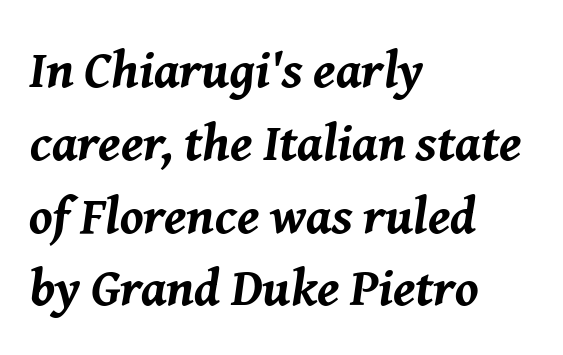
Weight: bold. Proportional: the letters do not fall into vertical columns. The horizontal fit of the characters is conventional and even. In terms of posture, this sample is oblique.
